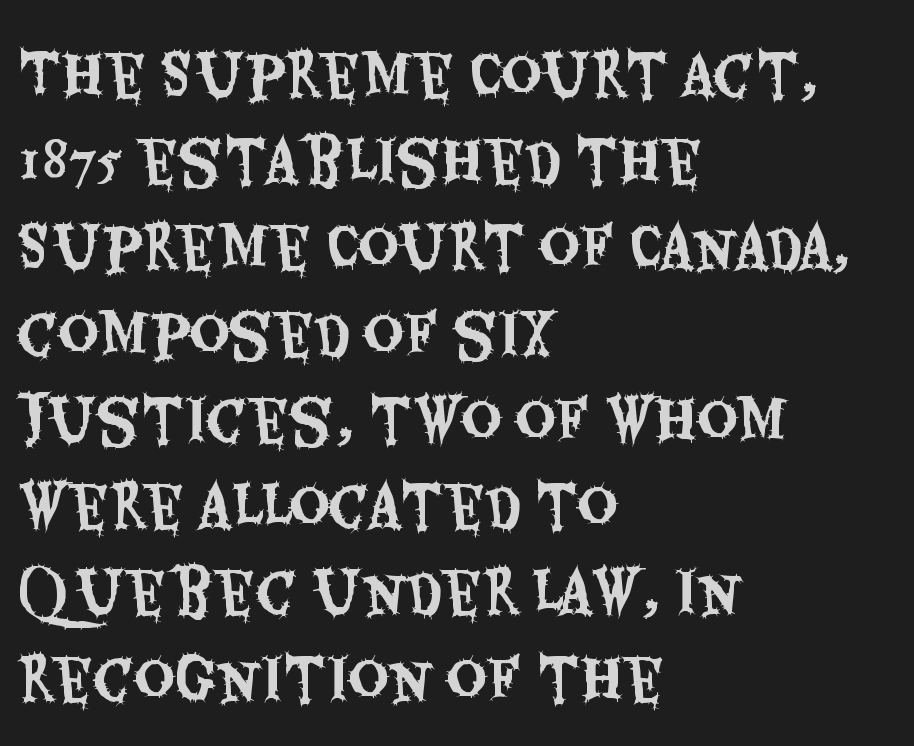
Q: Is the text italic (slanted)? A: No, it is upright.
Q: Is the typeface a serif or a sans-serif typeface? A: Sans-serif.
Q: Is the text underlined? A: No.
Q: How is the paragraph aligned? A: Left-aligned.
Q: Is the spacing between letters normal or unusually wide? A: Normal.
Q: Is the spacing between lines tight, normal or loose? A: Normal.
Q: Width (condensed, normal, or wide)? A: Condensed.
Q: Stroke contrast? A: Medium.
Q: x-height? A: Large.
Q: Monospaced? A: No.
